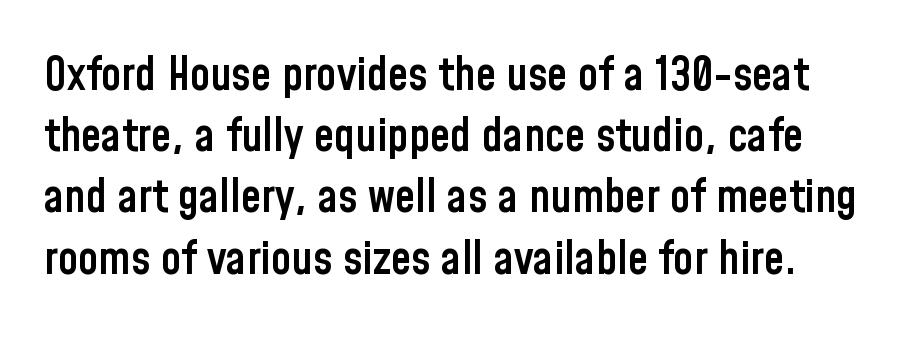
Q: Is the text bold? A: Semi-bold.
Q: Is the text italic (slanted)? A: No, it is upright.
Q: Is the typeface a serif or a sans-serif typeface? A: Sans-serif.
Q: Is the text underlined? A: No.
Q: Is the spacing between letters normal or unusually wide? A: Normal.
Q: Is the spacing between lines tight, normal or loose? A: Normal.
Q: Width (condensed, normal, or wide)? A: Condensed.
Q: Stroke contrast? A: Low.
Q: x-height? A: Medium.
Q: Monospaced? A: No.
